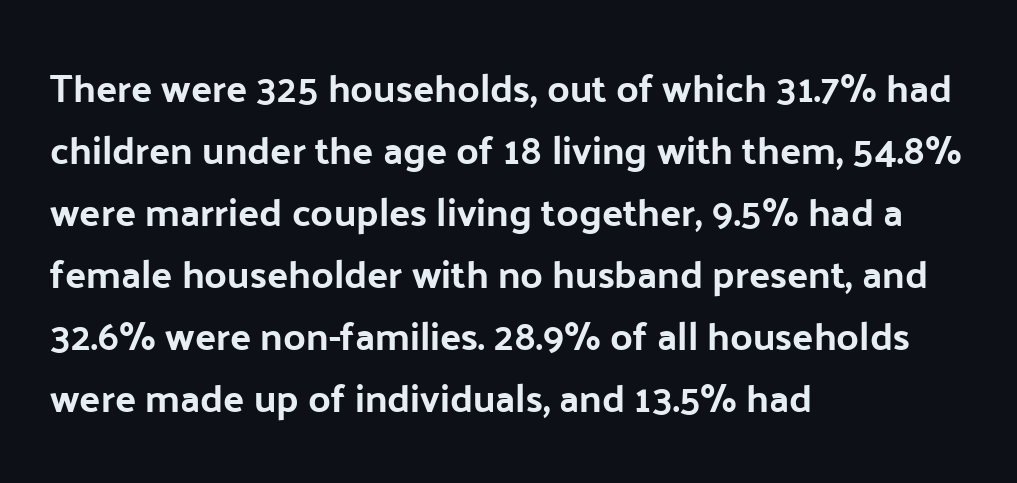
The image shows 39 px sans-serif type, upright; set left-aligned, normal line spacing (1.59x), normal letter spacing, not underlined; low stroke contrast and a medium x-height.
